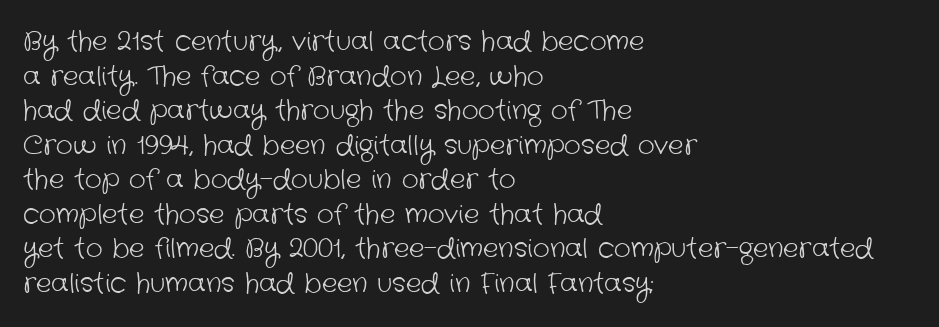
The image shows 26 px text type; set left-aligned, normal line spacing (1.33x), normal letter spacing, not underlined.
